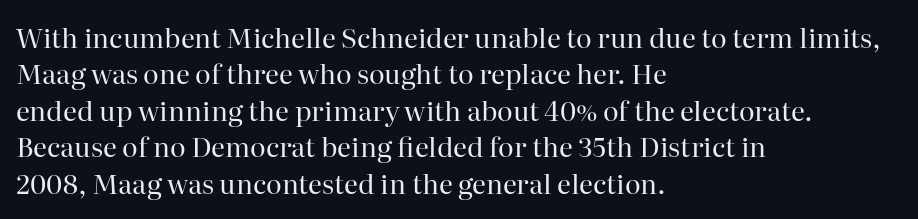
Q: Is the text bold? A: No.
Q: Is the text italic (slanted)? A: No, it is upright.
Q: Is the text underlined? A: No.
Q: How is the paragraph aligned? A: Left-aligned.
Q: Is the spacing between letters normal or unusually wide? A: Normal.
Q: Is the spacing between lines tight, normal or loose? A: Normal.
